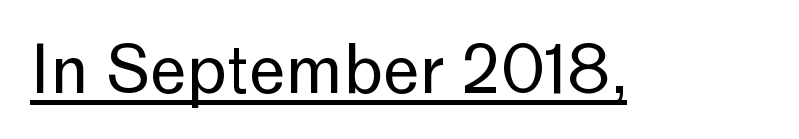
{"serif": "no", "italic": "no", "bold": "no", "weight": "regular", "width": "normal", "stroke_contrast": "low", "x_height": "medium", "monospaced": "no", "underline": "yes", "letter_spacing": "normal", "letter_spacing_em": 0.0, "glyph_px": 65}
